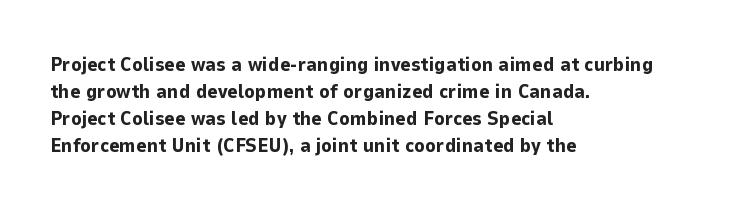
The font's upright variant was chosen for this text. Notice how the passage keeps a crisp vertical edge on the left only. Honestly, the row spacing looks completely unremarkable. Bare-footed words on every line.
